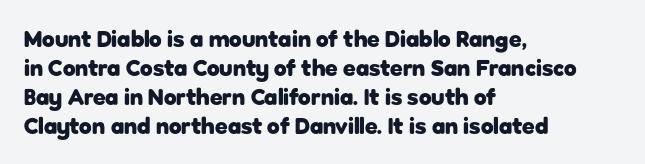
{"italic": "no", "bold": "yes", "underline": "no", "align": "left", "line_spacing": "normal", "line_spacing_ratio": 1.26, "letter_spacing": "normal", "letter_spacing_em": 0.0, "glyph_px": 23}
